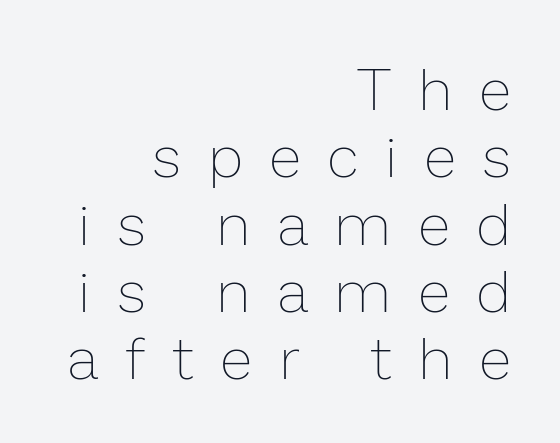
{"italic": "no", "bold": "no", "weight": "thin", "width": "normal", "stroke_contrast": "low", "x_height": "medium", "monospaced": "no", "underline": "no", "align": "right", "line_spacing": "tight", "line_spacing_ratio": 1.14, "letter_spacing": "wide", "letter_spacing_em": 0.48, "glyph_px": 59}
